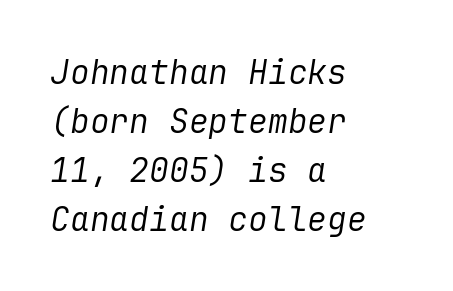
Q: Is the text bold? A: No.
Q: Is the text italic (slanted)? A: Yes, it leans right by about 9 degrees.
Q: Is the text underlined? A: No.
Q: How is the paragraph aligned? A: Left-aligned.
Q: Is the spacing between letters normal or unusually wide? A: Normal.
Q: Is the spacing between lines tight, normal or loose? A: Normal.
Q: Width (condensed, normal, or wide)? A: Normal.
Q: Stroke contrast? A: Low.
Q: x-height? A: Medium.
